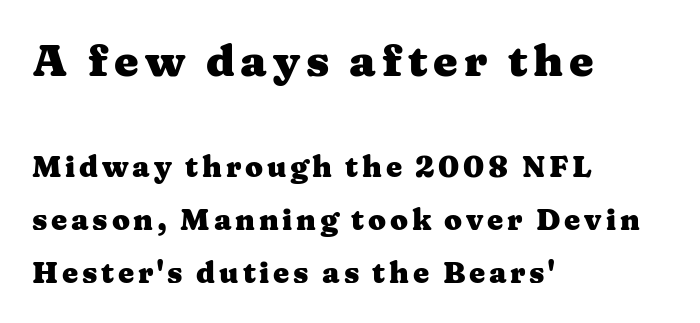
The image shows 44 px heavy, wide serif type, upright; set left-aligned, line spacing 1.83x, not underlined; the first (top) block is 1.52x larger; medium stroke contrast and a medium x-height.
